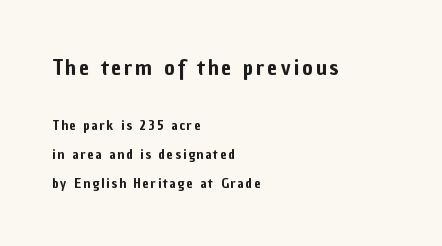
The image shows 22 px text type, upright; set left-aligned, loose line spacing (2.07x), not underlined; the first (top) block is 1.57x larger.
